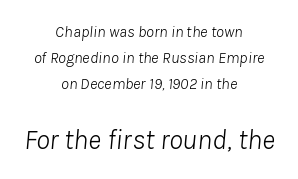
Q: Is the text bold? A: No.
Q: Is the text italic (slanted)? A: Yes, it leans right by about 8 degrees.
Q: Is the text underlined? A: No.
Q: How is the paragraph aligned? A: Centered.
Q: Is the spacing between letters normal or unusually wide? A: Normal.
Q: Is the spacing between lines tight, normal or loose? A: Normal.
Q: Which block of text is set in a larger size, the first (top) or the second (bottom)? A: The second (bottom) one.
Q: Width (condensed, normal, or wide)? A: Normal.
Q: Stroke contrast? A: Low.
Q: x-height? A: Medium.
Q: Monospaced? A: No.
